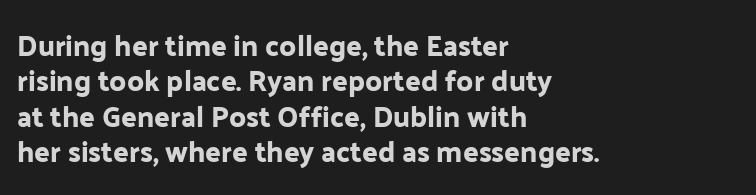
Horizontally, the lines are justified to the leading edge only. This sample uses plain, unmodified letter spacing. The text was rendered using a sans face with plain stroke endings. A typesetter would call this proportional, since set widths differ per character.
